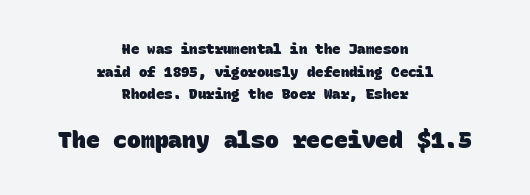
The space beneath each line is pristine and unruled. Rows of type keep a routine distance in the vertical direction. Caption: multi-line text, centered on the measure. Note: smaller setting up top, larger setting below.
